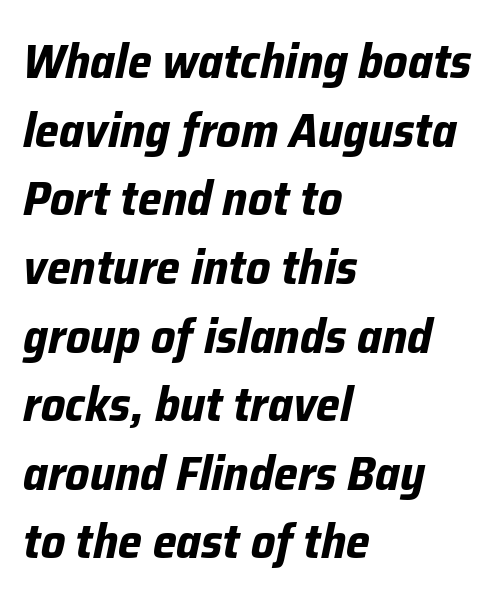
Q: Is the text bold? A: Yes.
Q: Is the text italic (slanted)? A: Yes, it leans right by about 12 degrees.
Q: Is the text underlined? A: No.
Q: How is the paragraph aligned? A: Left-aligned.
Q: Is the spacing between letters normal or unusually wide? A: Normal.
Q: Is the spacing between lines tight, normal or loose? A: Normal.
Q: Width (condensed, normal, or wide)? A: Normal.
Q: Stroke contrast? A: Low.
Q: x-height? A: Medium.
Q: Monospaced? A: No.
